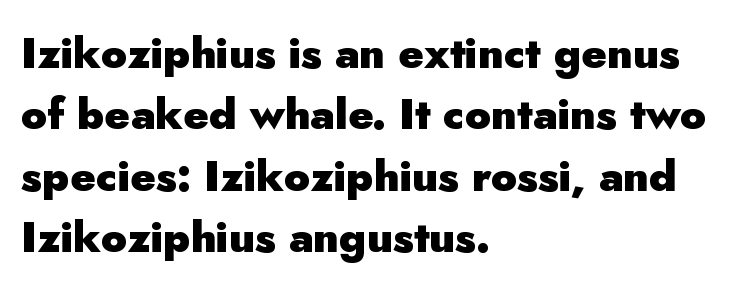
{"serif": "no", "italic": "no", "bold": "yes", "weight": "heavy", "width": "normal", "stroke_contrast": "low", "x_height": "small", "monospaced": "no", "underline": "no", "align": "left", "line_spacing": "normal", "line_spacing_ratio": 1.43, "letter_spacing": "normal", "letter_spacing_em": 0.0, "glyph_px": 43}
